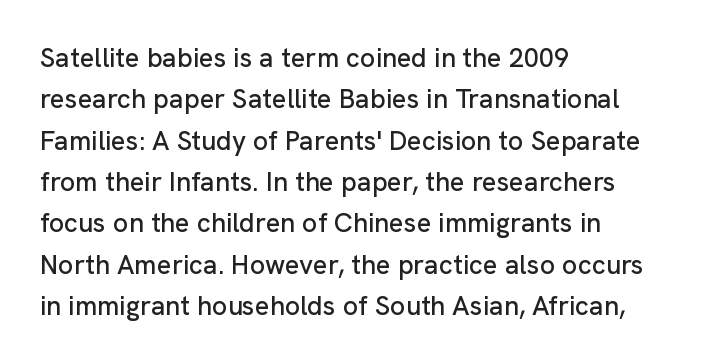
Q: Is the text italic (slanted)? A: No, it is upright.
Q: Is the text underlined? A: No.
Q: How is the paragraph aligned? A: Left-aligned.
Q: Is the spacing between letters normal or unusually wide? A: Normal.
Q: Is the spacing between lines tight, normal or loose? A: Normal.
